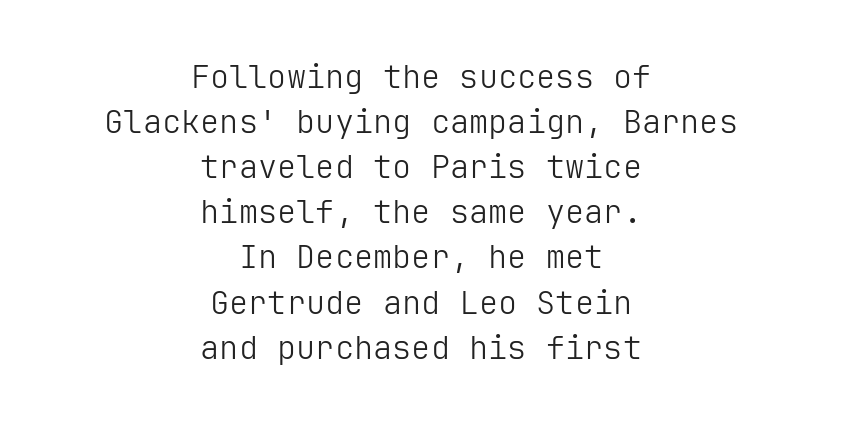
Has an underline been added? It has not. A centered setting, common on invitations and titles, is used for this passage. Leading: standard. What kind of face is this? One without serifs — a sans.
